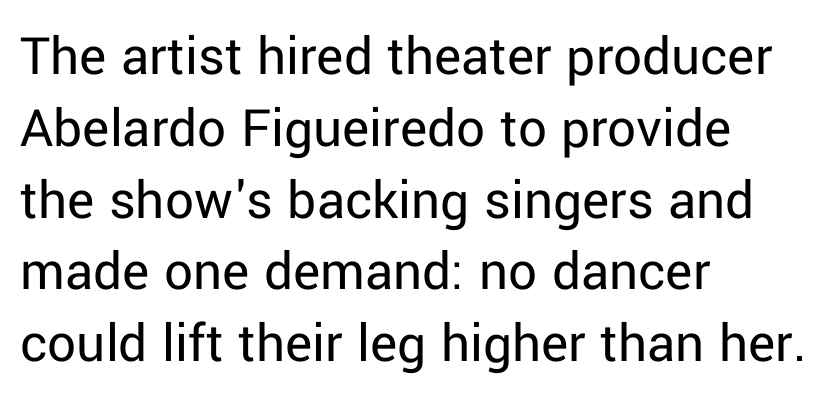
Q: Is the text bold? A: No.
Q: Is the text italic (slanted)? A: No, it is upright.
Q: Is the typeface a serif or a sans-serif typeface? A: Sans-serif.
Q: Is the text underlined? A: No.
Q: How is the paragraph aligned? A: Left-aligned.
Q: Is the spacing between letters normal or unusually wide? A: Normal.
Q: Is the spacing between lines tight, normal or loose? A: Normal.
Q: Width (condensed, normal, or wide)? A: Normal.
Q: Stroke contrast? A: Low.
Q: x-height? A: Medium.
Q: Monospaced? A: No.
